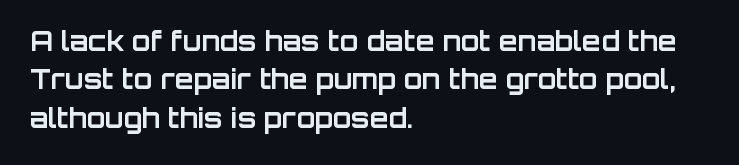
{"italic": "no", "bold": "yes", "underline": "no", "align": "left", "line_spacing": "normal", "line_spacing_ratio": 1.42, "letter_spacing": "normal", "letter_spacing_em": 0.0, "glyph_px": 27}
